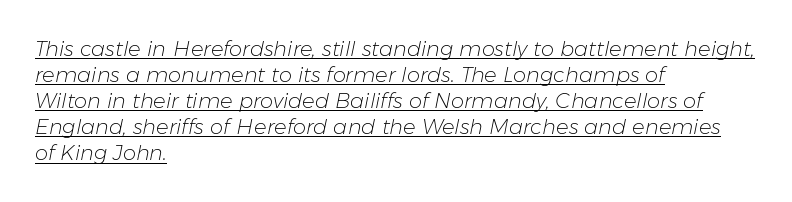
Slanted lettering throughout. Leftover space on each line is placed entirely after the last word. This is underlined copy, the kind a proofreader might mark for attention. On a weight scale, this lands at 450 or below. Nothing unusual about the tracking: characters are spaced as the font intends.
